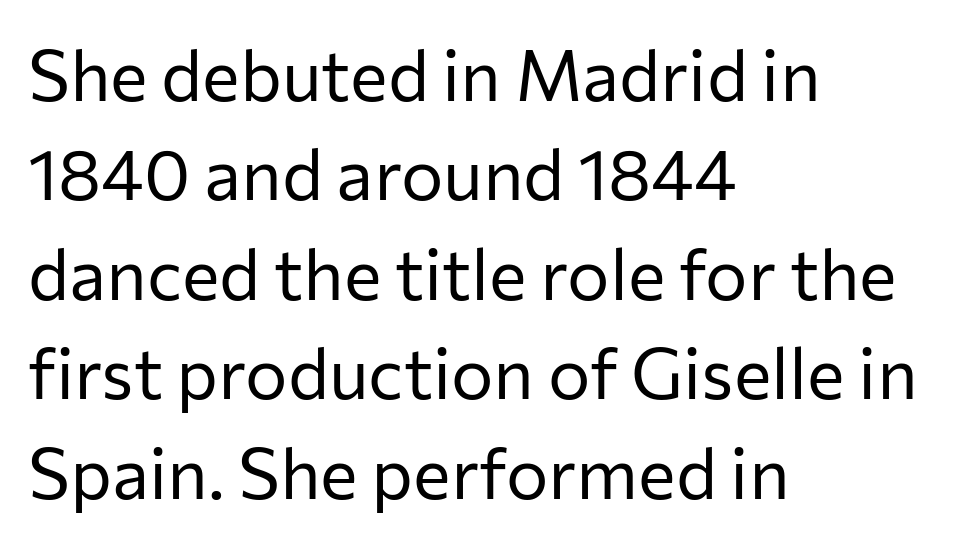
The image shows 71 px regular-weight sans-serif type, upright; set left-aligned, normal line spacing (1.4x), normal letter spacing, not underlined; low stroke contrast and a medium x-height.
